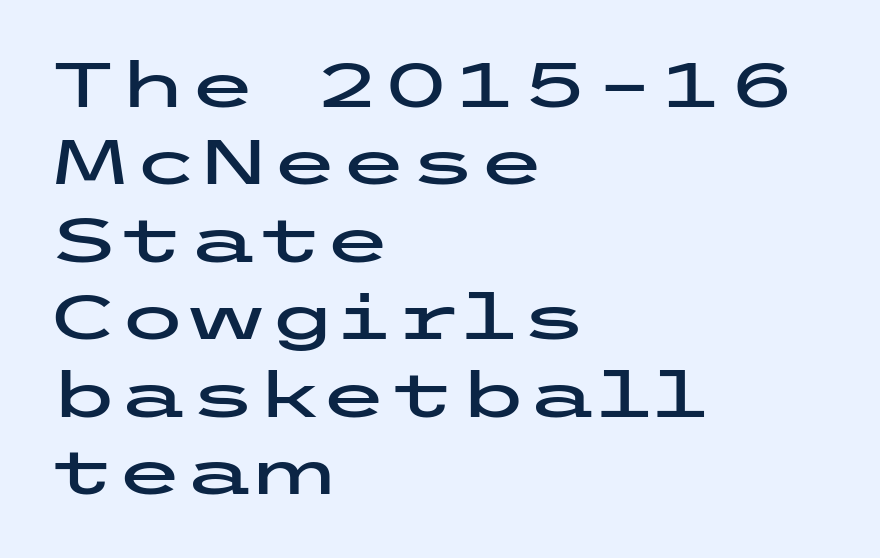
{"serif": "no", "italic": "no", "width": "wide", "stroke_contrast": "low", "x_height": "medium", "underline": "no", "align": "left", "line_spacing_ratio": 1.23, "letter_spacing": "normal", "letter_spacing_em": 0.0, "glyph_px": 63}
